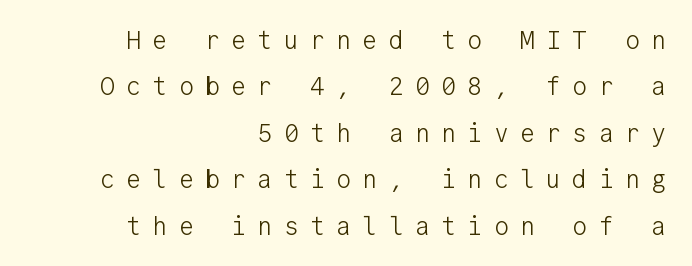
The image shows 25 px text type, upright; set right-aligned, line spacing 1.86x, unusually wide letter spacing (+0.45 em), not underlined.
